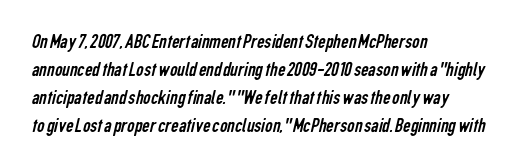
Letter spacing: default. Only glyphs here, with clear space below each row. The compositor pushed each line to the left boundary. The face looks like a standard text weight, possibly lighter. The rendering uses a moderate line-height, typical for paragraphs.
